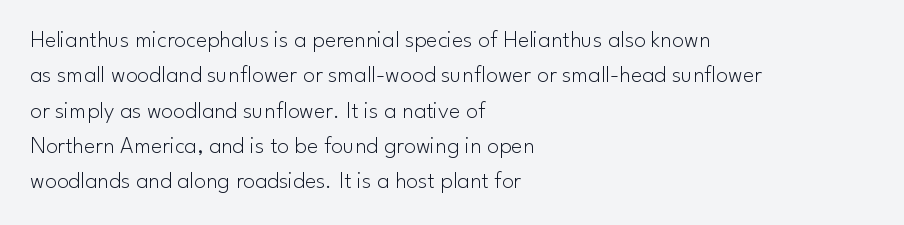
Q: Is the text bold? A: No.
Q: Is the text italic (slanted)? A: No, it is upright.
Q: Is the text underlined? A: No.
Q: How is the paragraph aligned? A: Left-aligned.
Q: Is the spacing between letters normal or unusually wide? A: Normal.
Q: Is the spacing between lines tight, normal or loose? A: Normal.
